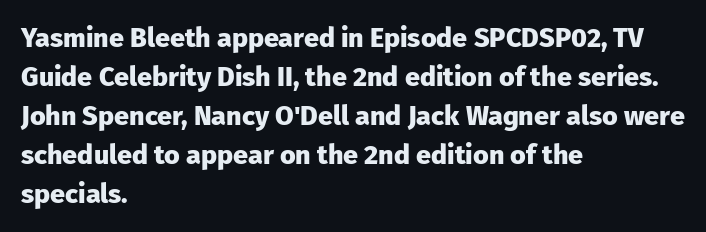
{"italic": "no", "bold": "yes", "underline": "no", "align": "left", "line_spacing": "normal", "line_spacing_ratio": 1.44, "letter_spacing": "normal", "letter_spacing_em": 0.0, "glyph_px": 27}
